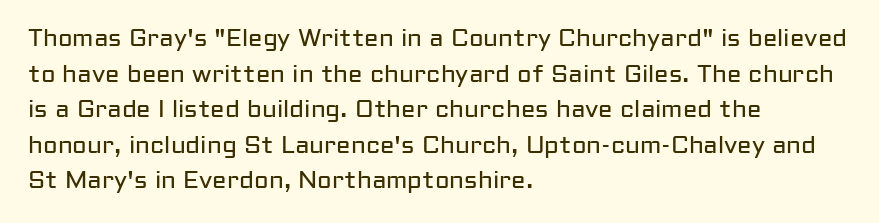
The image shows 24 px text type, upright; set left-aligned, normal line spacing (1.48x), normal letter spacing, not underlined.
